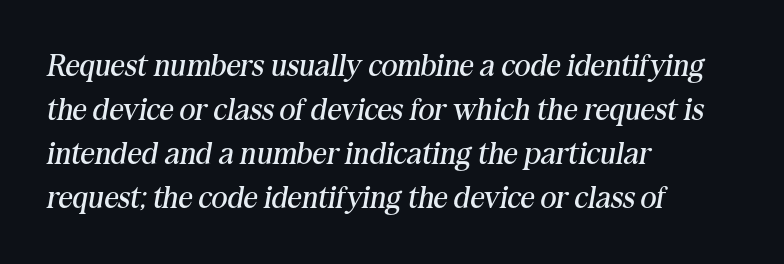
Here the glyphs are tracked normally, forming tight word shapes. The glyphs look as if they've been sheared to an angle. Stem width sits at or under what a default text font uses. The passage shown is not underscored anywhere.
